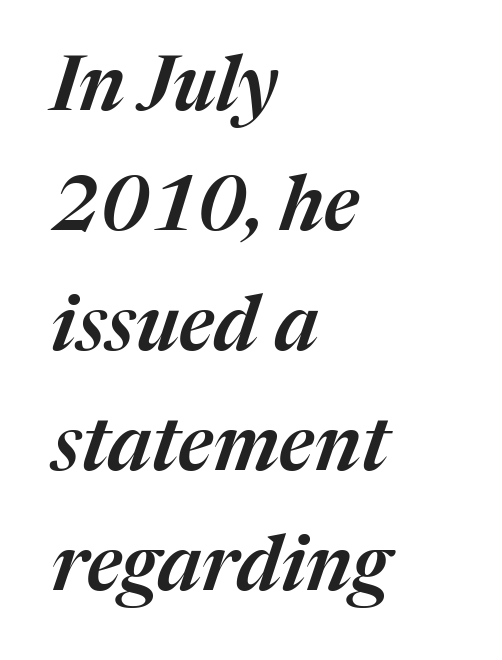
The image shows 76 px text type, italic (leaning right); set left-aligned, normal line spacing (1.58x), normal letter spacing, not underlined; medium stroke contrast and a medium x-height.
